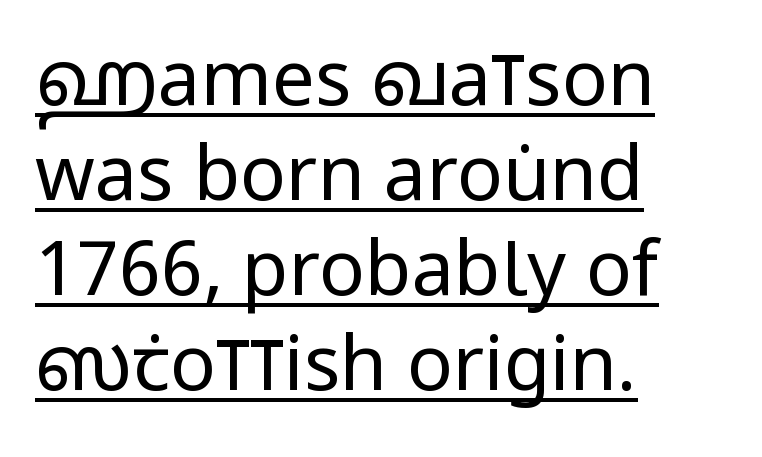
Regular leading. A sans-serif font was chosen for this passage. Posture: upright roman. Between one letter and the next there's only the usual sliver of space. Beneath each row of characters lies a ruled line. Each letter keeps its own natural width here, so spacing adapts to shape.
